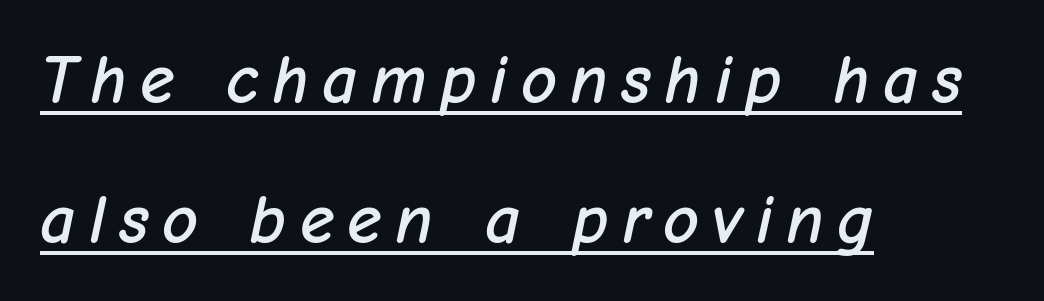
If you measured baseline to baseline, you'd find a long distance. The lines in this sample share a left origin and differ only in where they stop. Italic: yes, the glyphs are oblique. Varying glyph widths throughout — classic text-font behaviour. In designer terms, the underline attribute is active on this setting.
